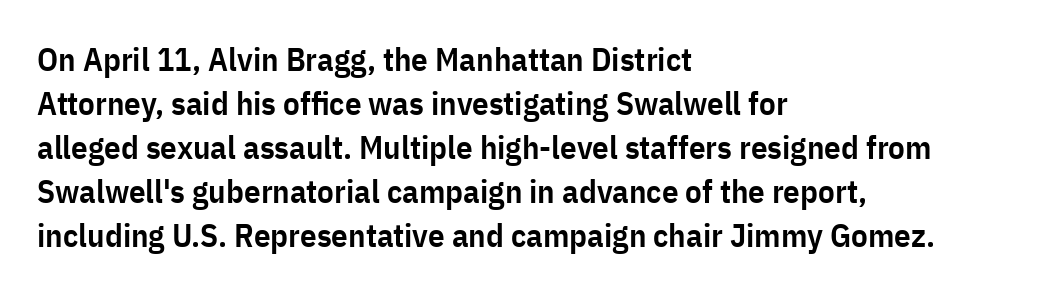
These lines are rendered in a variable-pitch font. Caption: standard tracking, unaltered. Check the space under the baseline: it is left empty. This sample uses an upright cut, with every glyph sitting square on the baseline.
